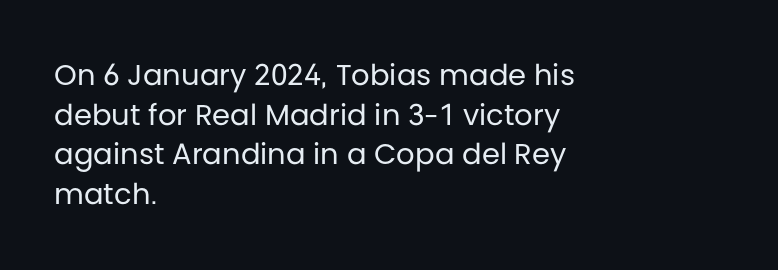
Any mark beneath the type? The region is blank. The horizontal fit of the characters is conventional and even. A typesetter would call this leading conventional body-copy spacing. Is this a fixed-width face? No — the glyphs have proportional, varying widths. Vertical strokes here are truly vertical.
